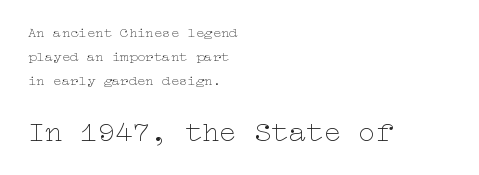
The image shows 29 px thin, wide type, upright; set left-aligned, line spacing 1.71x, normal letter spacing, not underlined; the second (bottom) block is 2.07x larger; low stroke contrast and a medium x-height.
